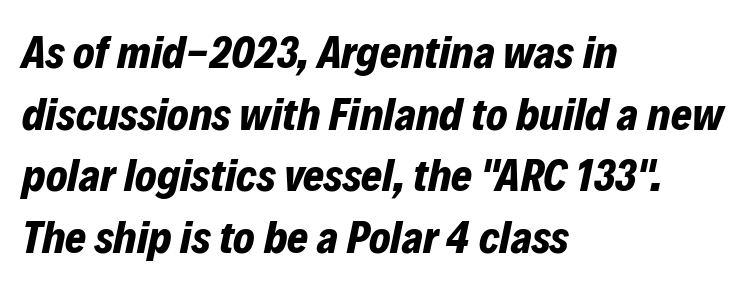
The image shows 45 px bold type, italic (leaning right); set left-aligned, normal line spacing (1.37x), normal letter spacing, not underlined; low stroke contrast and a medium x-height.
